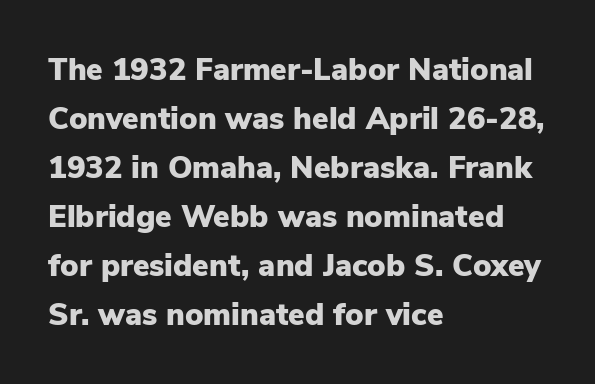
{"serif": "no", "italic": "no", "bold": "yes", "weight": "heavy", "width": "normal", "stroke_contrast": "low", "x_height": "medium", "monospaced": "no", "underline": "no", "align": "left", "line_spacing": "normal", "line_spacing_ratio": 1.58, "letter_spacing": "normal", "letter_spacing_em": 0.0, "glyph_px": 31}
